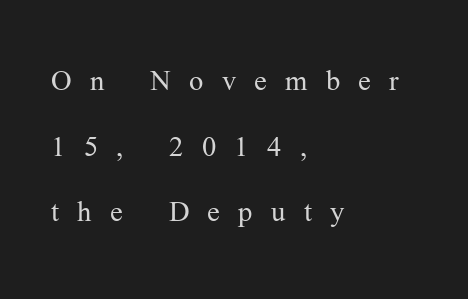
Plain, unruled lines of type. Do the characters align in a grid? No, the font is proportional. The passage shown is typeset with a serif family. Each line starts at the same left margin while the right side varies. Stroke thickness stays within the range of a standard reading face or lighter.
